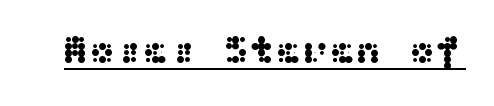
{"serif": "no", "italic": "no", "width": "wide", "stroke_contrast": "medium", "x_height": "medium", "underline": "yes", "letter_spacing": "normal", "letter_spacing_em": 0.0, "glyph_px": 40}
